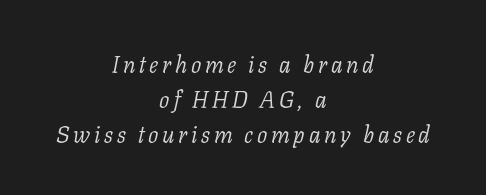
Q: Is the text bold? A: No.
Q: Is the text italic (slanted)? A: Yes, it leans right by about 11 degrees.
Q: Is the text underlined? A: No.
Q: How is the paragraph aligned? A: Centered.
Q: Is the spacing between lines tight, normal or loose? A: Normal.
